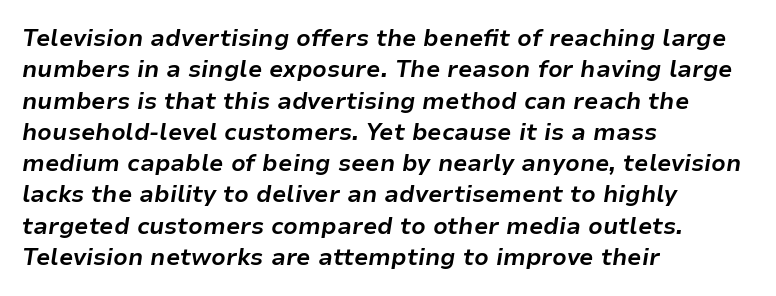
Q: Is the text bold? A: Yes.
Q: Is the text italic (slanted)? A: Yes, it leans right by about 9 degrees.
Q: Is the text underlined? A: No.
Q: How is the paragraph aligned? A: Left-aligned.
Q: Is the spacing between letters normal or unusually wide? A: Normal.
Q: Is the spacing between lines tight, normal or loose? A: Normal.
